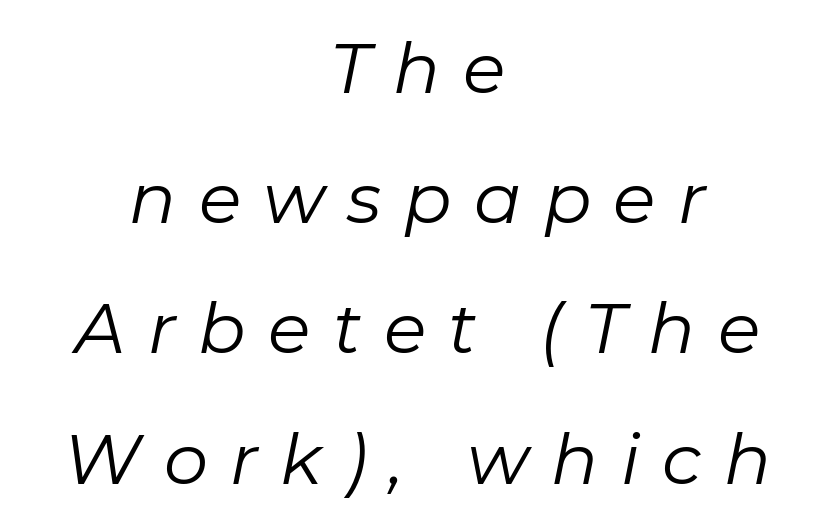
{"italic": "yes", "lean": "right", "slant_degrees": 11, "bold": "no", "weight": "regular", "width": "normal", "stroke_contrast": "low", "x_height": "medium", "monospaced": "no", "underline": "no", "align": "center", "line_spacing_ratio": 1.86, "letter_spacing": "wide", "letter_spacing_em": 0.32, "glyph_px": 70}
